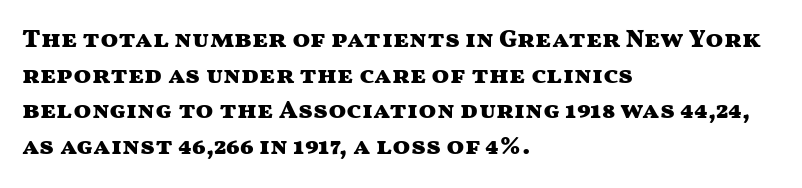
Descenders are the only things crossing below the line. Weight: bold. The tracking reads as untouched default to a designer's eye. A typesetter would mark this as roman, not italic.
